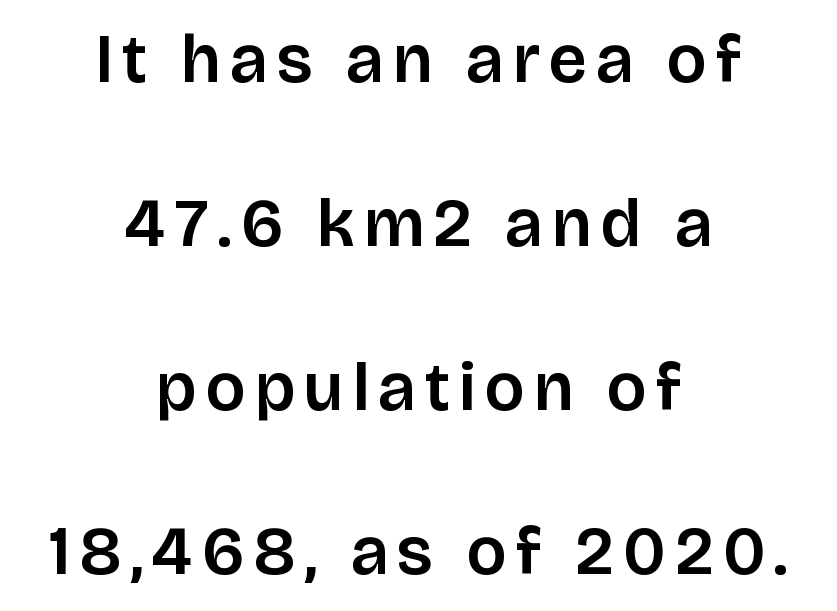
Q: Is the text italic (slanted)? A: No, it is upright.
Q: Is the typeface a serif or a sans-serif typeface? A: Sans-serif.
Q: Is the text underlined? A: No.
Q: How is the paragraph aligned? A: Centered.
Q: Is the spacing between lines tight, normal or loose? A: Loose.
Q: Width (condensed, normal, or wide)? A: Normal.
Q: Stroke contrast? A: Low.
Q: x-height? A: Large.
Q: Monospaced? A: No.
